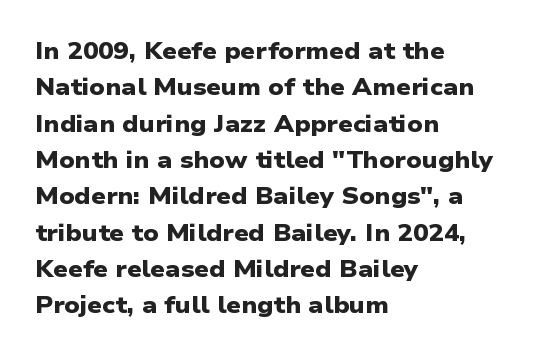
The image shows 23 px bold type; set left-aligned, normal line spacing (1.58x), normal letter spacing, not underlined.
